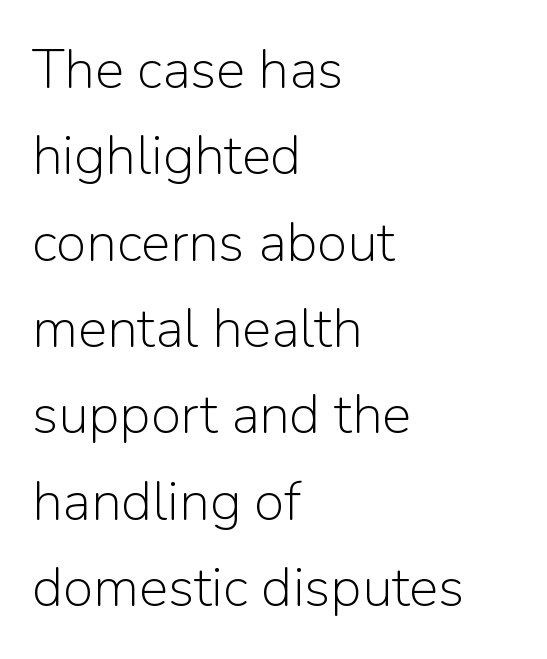
Q: Is the text bold? A: No.
Q: Is the text italic (slanted)? A: No, it is upright.
Q: Is the typeface a serif or a sans-serif typeface? A: Sans-serif.
Q: Is the text underlined? A: No.
Q: How is the paragraph aligned? A: Left-aligned.
Q: Is the spacing between letters normal or unusually wide? A: Normal.
Q: Is the spacing between lines tight, normal or loose? A: Normal.
Q: Width (condensed, normal, or wide)? A: Normal.
Q: Stroke contrast? A: Low.
Q: x-height? A: Medium.
Q: Monospaced? A: No.
